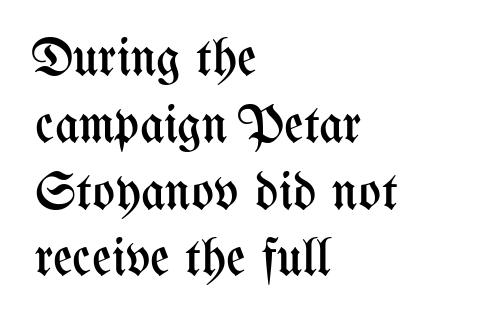
The image shows 53 px regular-weight, condensed type, upright; set left-aligned, normal line spacing (1.26x), normal letter spacing, not underlined; medium stroke contrast and a medium x-height.
